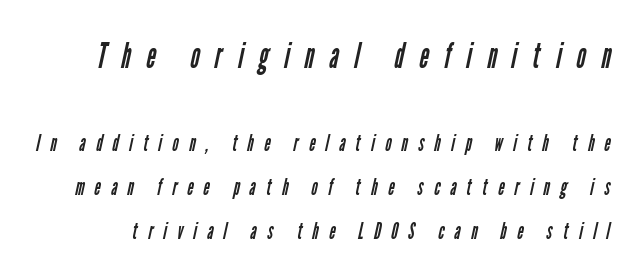
The image shows 36 px regular-weight, condensed sans-serif type; set line spacing 1.84x, unusually wide letter spacing (+0.43 em), not underlined; the first (top) block is 1.5x larger; low stroke contrast and a medium x-height.
